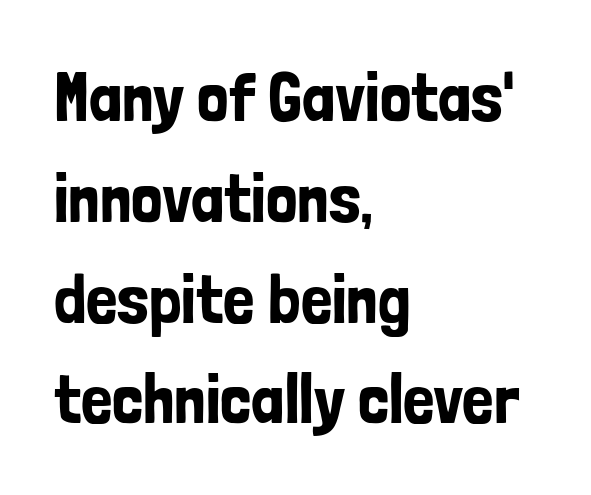
Q: Is the text italic (slanted)? A: No, it is upright.
Q: Is the typeface a serif or a sans-serif typeface? A: Sans-serif.
Q: Is the text underlined? A: No.
Q: How is the paragraph aligned? A: Left-aligned.
Q: Is the spacing between letters normal or unusually wide? A: Normal.
Q: Is the spacing between lines tight, normal or loose? A: Normal.
Q: Width (condensed, normal, or wide)? A: Condensed.
Q: Stroke contrast? A: Low.
Q: x-height? A: Medium.
Q: Monospaced? A: No.
